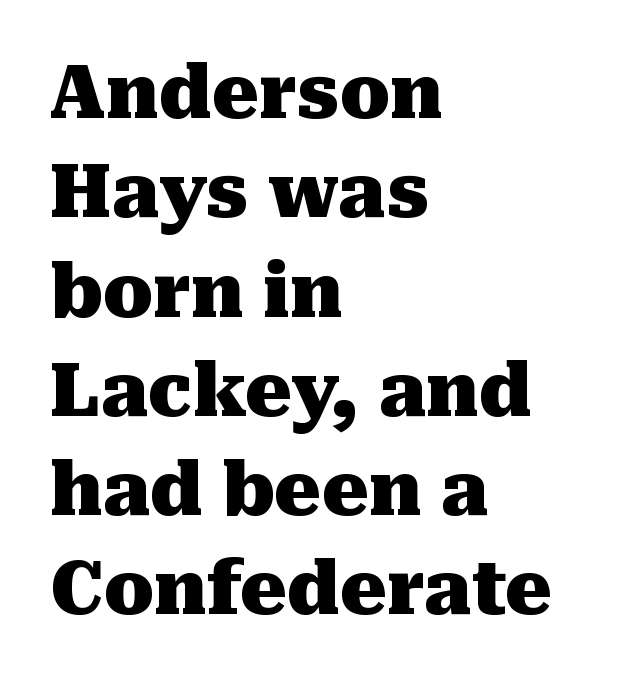
The line texture is even and compact thanks to regular tracking. Normally led — the rows are evenly, conventionally spaced. How heavy is the stroke? Heavy — this is a bold. Serif or sans? Serif — the stroke terminals have little feet. The baseline area is clear.
